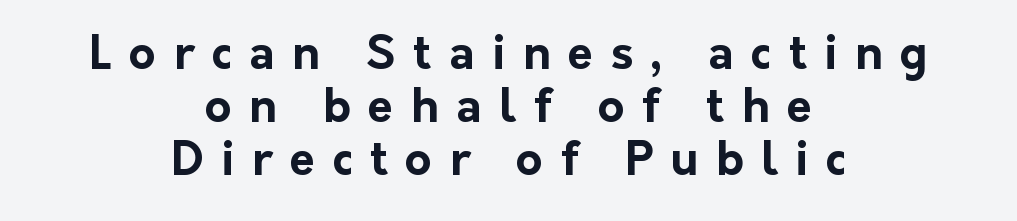
Q: Is the text bold? A: Yes.
Q: Is the text italic (slanted)? A: No, it is upright.
Q: Is the typeface a serif or a sans-serif typeface? A: Sans-serif.
Q: Is the text underlined? A: No.
Q: How is the paragraph aligned? A: Centered.
Q: Is the spacing between letters normal or unusually wide? A: Unusually wide.
Q: Is the spacing between lines tight, normal or loose? A: Tight.
Q: Width (condensed, normal, or wide)? A: Normal.
Q: Stroke contrast? A: Low.
Q: x-height? A: Medium.
Q: Monospaced? A: No.
